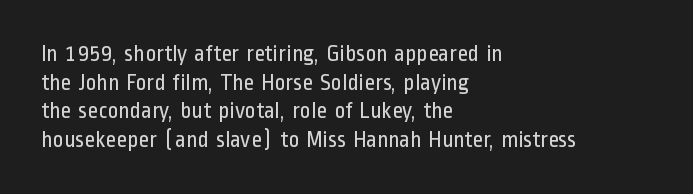
The image shows 23 px text type, upright; set left-aligned, line spacing 1.24x, normal letter spacing, not underlined.
